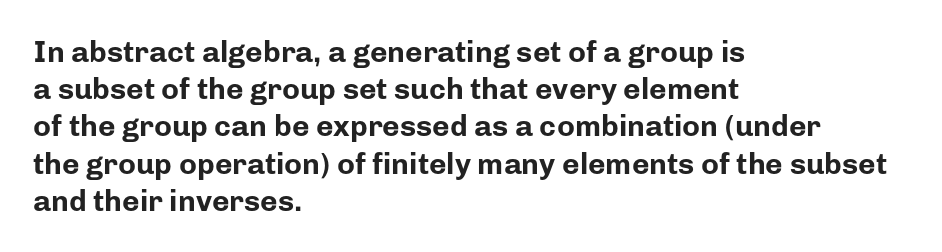
{"serif": "no", "italic": "no", "bold": "yes", "weight": "bold", "width": "normal", "stroke_contrast": "low", "x_height": "medium", "monospaced": "no", "underline": "no", "align": "left", "line_spacing_ratio": 1.24, "letter_spacing": "normal", "letter_spacing_em": 0.0, "glyph_px": 30}
